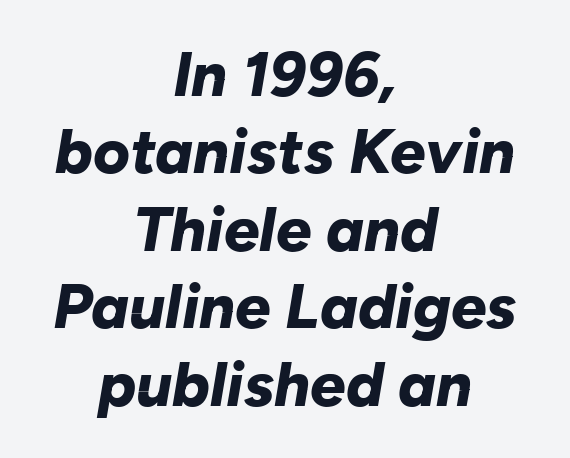
{"italic": "yes", "lean": "right", "slant_degrees": 10, "bold": "yes", "weight": "bold", "width": "normal", "stroke_contrast": "low", "x_height": "medium", "monospaced": "no", "underline": "no", "align": "center", "line_spacing_ratio": 1.23, "letter_spacing": "normal", "letter_spacing_em": 0.0, "glyph_px": 63}
